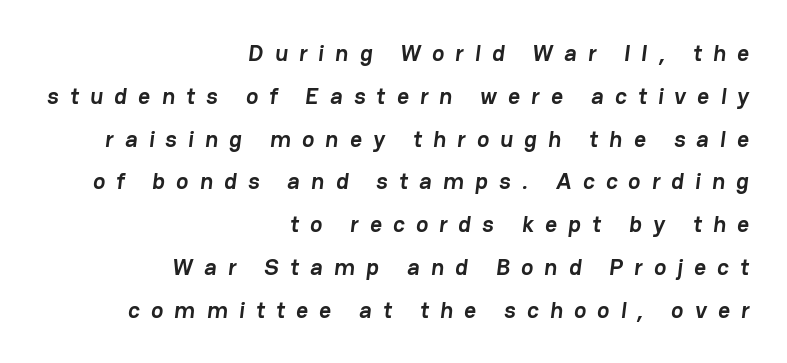
Q: Is the text bold? A: Yes.
Q: Is the text underlined? A: No.
Q: How is the paragraph aligned? A: Right-aligned.
Q: Is the spacing between letters normal or unusually wide? A: Unusually wide.
